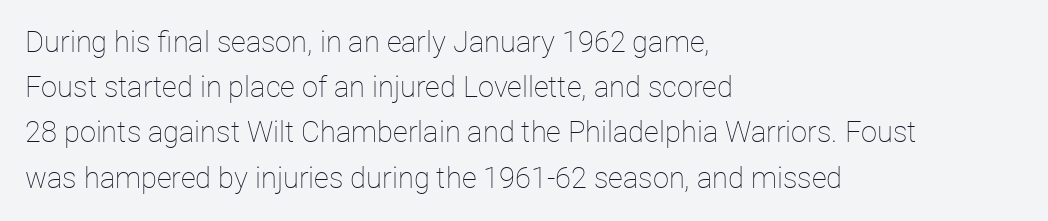
Q: Is the text bold? A: No.
Q: Is the text italic (slanted)? A: No, it is upright.
Q: Is the text underlined? A: No.
Q: How is the paragraph aligned? A: Left-aligned.
Q: Is the spacing between letters normal or unusually wide? A: Normal.
Q: Is the spacing between lines tight, normal or loose? A: Normal.
Q: Width (condensed, normal, or wide)? A: Normal.
Q: Stroke contrast? A: Low.
Q: x-height? A: Medium.
Q: Monospaced? A: No.
